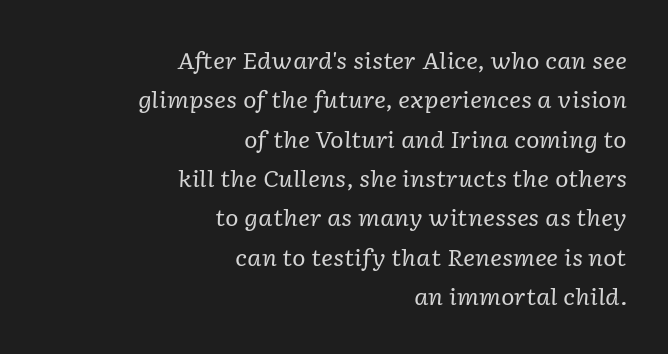
{"italic": "yes", "lean": "right", "slant_degrees": 2, "bold": "no", "underline": "no", "align": "right", "line_spacing_ratio": 1.71, "letter_spacing": "normal", "letter_spacing_em": 0.0, "glyph_px": 23}
